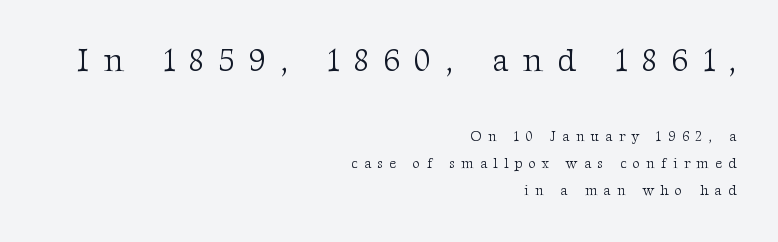
{"serif": "yes", "italic": "no", "bold": "no", "weight": "light", "width": "normal", "stroke_contrast": "medium", "x_height": "medium", "monospaced": "no", "underline": "no", "align": "right", "line_spacing": "loose", "line_spacing_ratio": 1.9, "letter_spacing": "wide", "letter_spacing_em": 0.45, "larger_block": "first", "size_ratio": 2.29, "glyph_px": 32}
